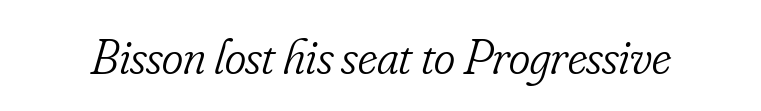
Q: Is the text bold? A: No.
Q: Is the text italic (slanted)? A: Yes, it leans right by about 16 degrees.
Q: Is the typeface a serif or a sans-serif typeface? A: Serif.
Q: Is the text underlined? A: No.
Q: Is the spacing between letters normal or unusually wide? A: Normal.
Q: Width (condensed, normal, or wide)? A: Condensed.
Q: Stroke contrast? A: Low.
Q: x-height? A: Small.
Q: Monospaced? A: No.
